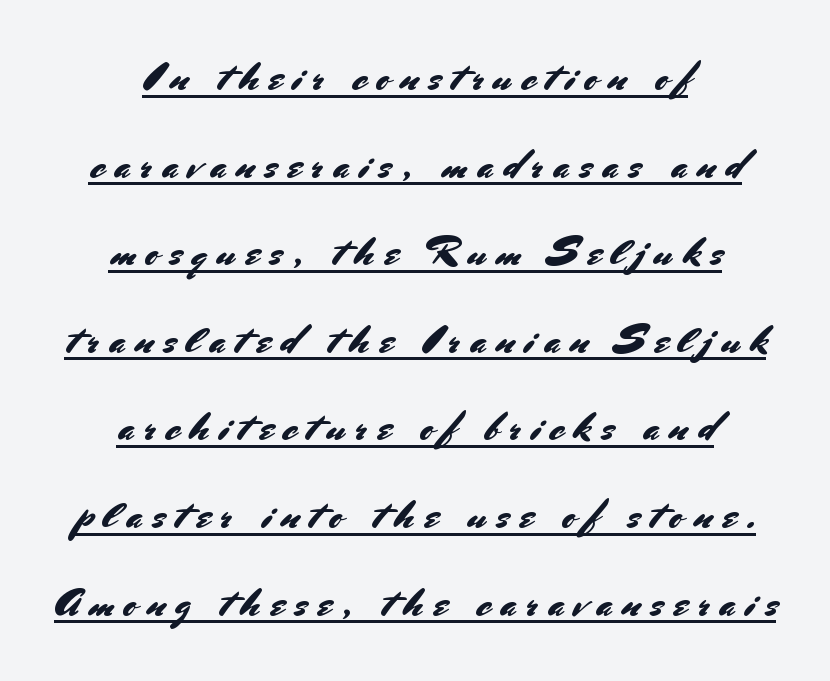
Q: Is the text italic (slanted)? A: Yes.
Q: Is the typeface a serif or a sans-serif typeface? A: Sans-serif.
Q: Is the text underlined? A: Yes.
Q: How is the paragraph aligned? A: Centered.
Q: Is the spacing between letters normal or unusually wide? A: Unusually wide.
Q: Is the spacing between lines tight, normal or loose? A: Loose.
Q: Width (condensed, normal, or wide)? A: Normal.
Q: Stroke contrast? A: Medium.
Q: x-height? A: Small.
Q: Monospaced? A: No.
